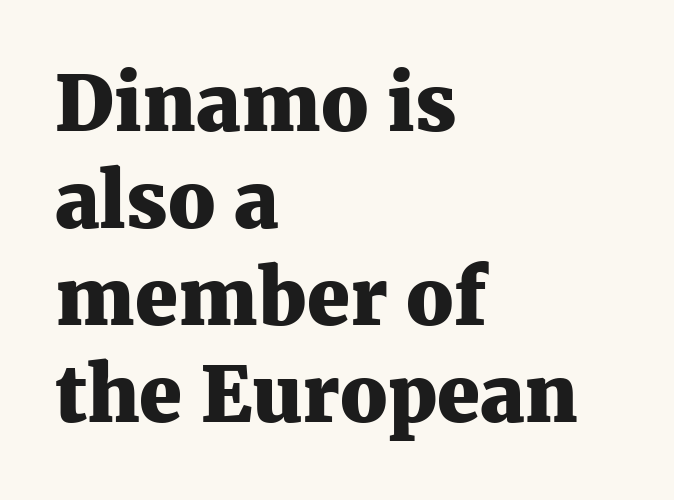
{"serif": "yes", "italic": "no", "bold": "yes", "weight": "heavy", "width": "normal", "stroke_contrast": "medium", "x_height": "medium", "monospaced": "no", "underline": "no", "align": "left", "line_spacing": "normal", "line_spacing_ratio": 1.26, "letter_spacing": "normal", "letter_spacing_em": 0.0, "glyph_px": 77}
